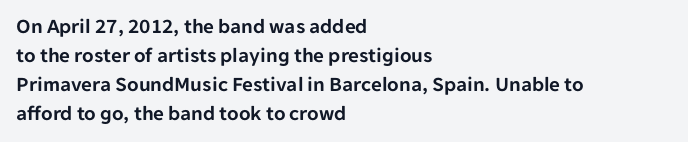
Q: Is the text italic (slanted)? A: No, it is upright.
Q: Is the text underlined? A: No.
Q: How is the paragraph aligned? A: Left-aligned.
Q: Is the spacing between letters normal or unusually wide? A: Normal.
Q: Is the spacing between lines tight, normal or loose? A: Normal.
